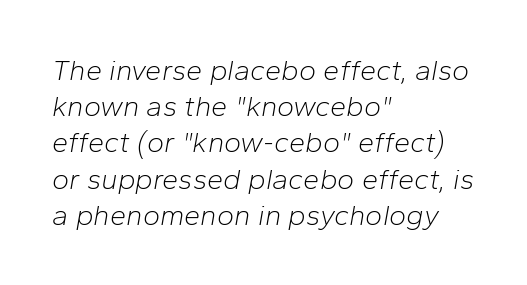
{"italic": "yes", "lean": "right", "slant_degrees": 10, "bold": "no", "weight": "light", "width": "normal", "stroke_contrast": "low", "x_height": "medium", "monospaced": "no", "underline": "no", "align": "left", "line_spacing": "normal", "line_spacing_ratio": 1.25, "letter_spacing": "normal", "letter_spacing_em": 0.0, "glyph_px": 29}
